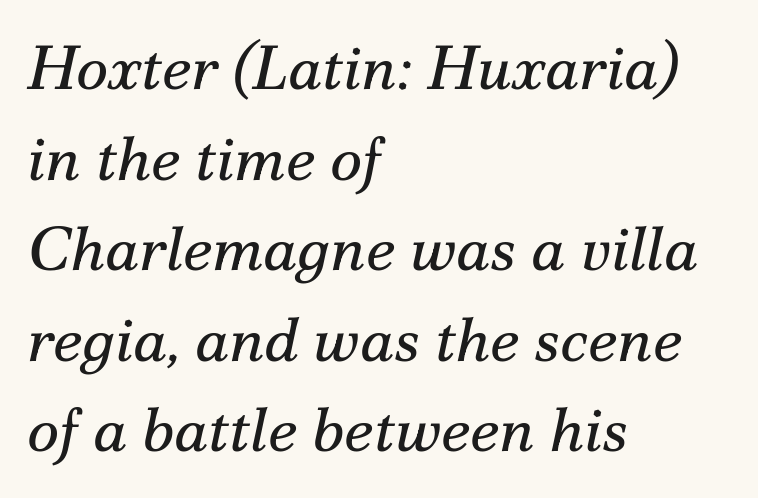
Ink coverage per letter is moderate at most. Each letter keeps its own natural width here, so spacing adapts to shape. This rendering leaves character spacing at its baseline value. Characters are canted at an angle relative to the baseline's perpendicular. The strip under each line holds only bare page.
